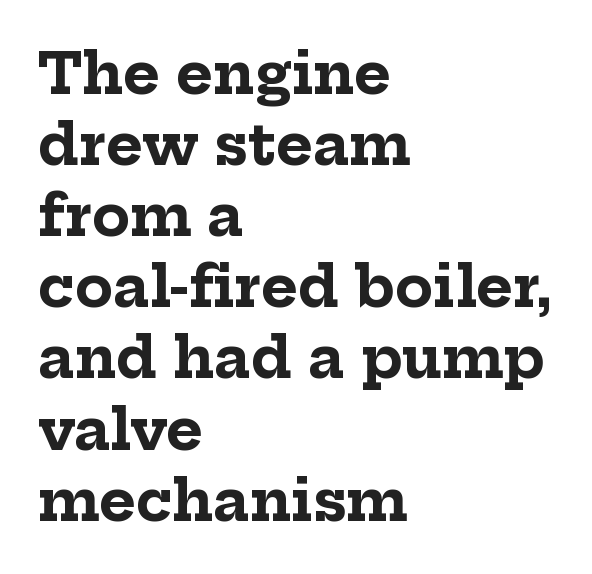
The characters look thick and weighty, a clear bold. Regular leading. Where is the straight margin? On the left. Yep, those are serifs on the letters. The face used here is proportionally spaced, like ordinary book or web type. Here the glyphs are tracked normally, forming tight word shapes.
